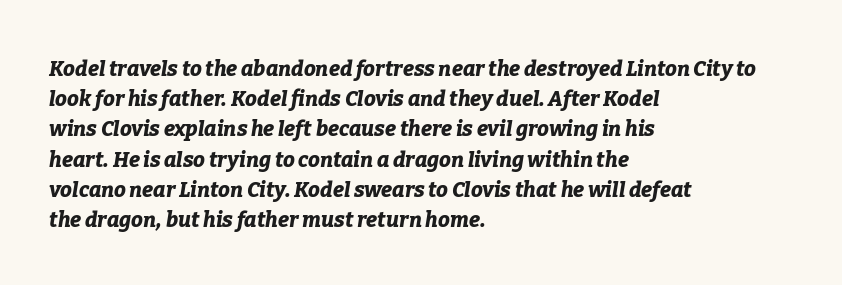
Q: Is the text bold? A: Yes.
Q: Is the text italic (slanted)? A: Yes, it leans right by about 9 degrees.
Q: Is the text underlined? A: No.
Q: How is the paragraph aligned? A: Left-aligned.
Q: Is the spacing between letters normal or unusually wide? A: Normal.
Q: Is the spacing between lines tight, normal or loose? A: Normal.
